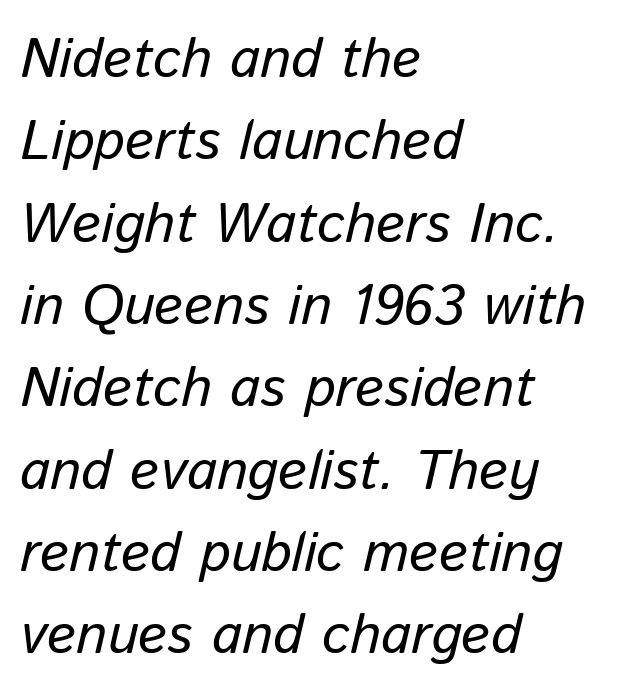
Here the designer chose a conventional face with non-uniform glyph widths. Rows of type keep a routine distance in the vertical direction. One-word summary of the alignment: left. The words here are not underlined. Nothing unusual about the tracking: characters are spaced as the font intends.
